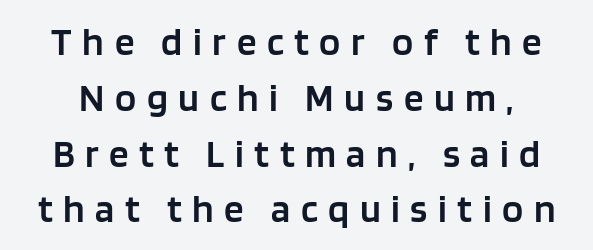
Q: Is the text bold? A: Semi-bold.
Q: Is the text italic (slanted)? A: No, it is upright.
Q: Is the typeface a serif or a sans-serif typeface? A: Sans-serif.
Q: Is the text underlined? A: No.
Q: Is the spacing between letters normal or unusually wide? A: Unusually wide.
Q: Is the spacing between lines tight, normal or loose? A: Normal.
Q: Width (condensed, normal, or wide)? A: Normal.
Q: Stroke contrast? A: Low.
Q: x-height? A: Large.
Q: Monospaced? A: No.
